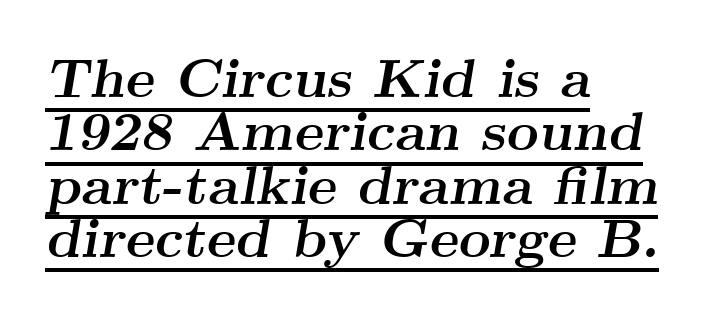
The text was rendered using a seriffed face with decorative stroke endings. The rendering applies a slant to the glyphs. A rule runs beneath these lines of type. Interline gaps are noticeably narrow in this sample.
